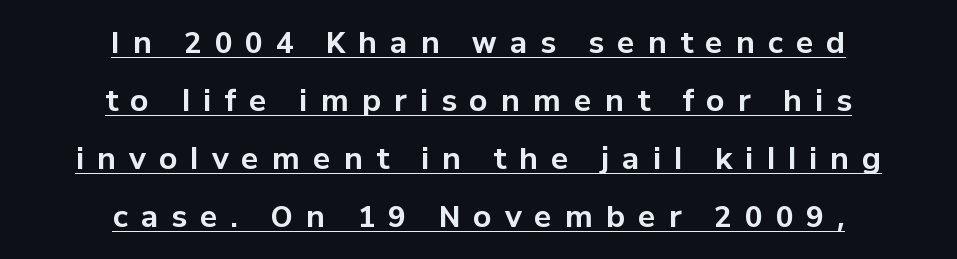
The image shows 29 px bold sans-serif type, upright; set centered, loose line spacing (2.0x), unusually wide letter spacing (+0.45 em), underlined; low stroke contrast and a medium x-height.
